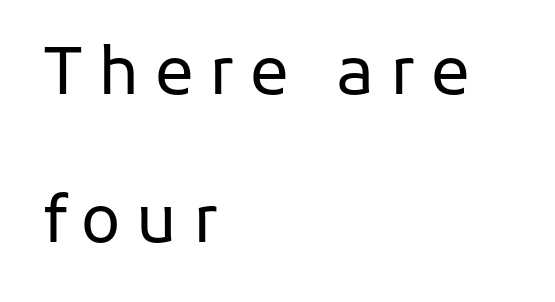
The image shows 65 px regular-weight sans-serif type, upright; set left-aligned, loose line spacing (2.27x), unusually wide letter spacing (+0.24 em), not underlined; low stroke contrast and a medium x-height.
